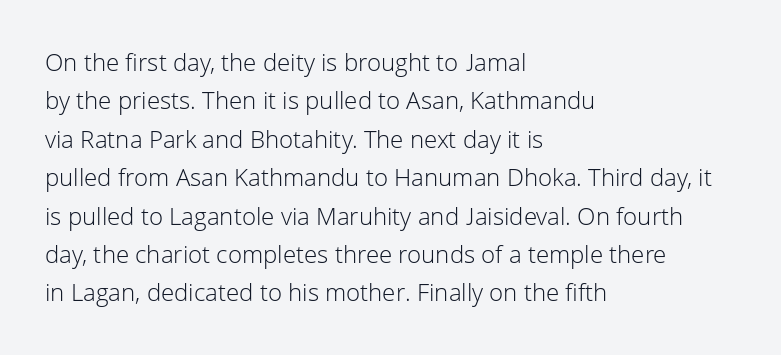
The image shows 24 px text type, upright; set left-aligned, normal line spacing (1.6x), normal letter spacing, not underlined.
